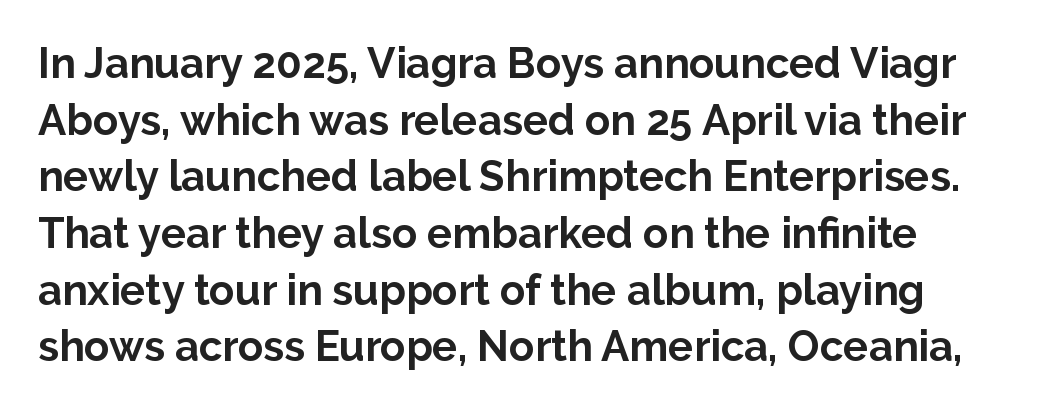
{"serif": "no", "italic": "no", "bold": "yes", "weight": "bold", "width": "normal", "stroke_contrast": "low", "x_height": "medium", "monospaced": "no", "underline": "no", "line_spacing": "normal", "line_spacing_ratio": 1.35, "letter_spacing": "normal", "letter_spacing_em": 0.0, "glyph_px": 42}
